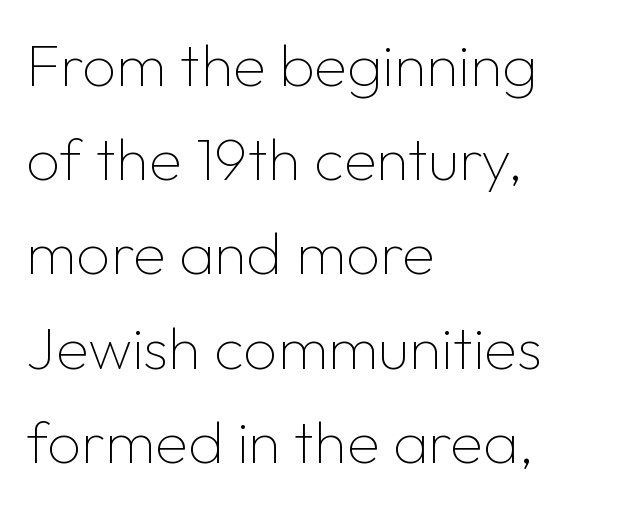
Q: Is the text bold? A: No.
Q: Is the text italic (slanted)? A: No, it is upright.
Q: Is the typeface a serif or a sans-serif typeface? A: Sans-serif.
Q: Is the text underlined? A: No.
Q: How is the paragraph aligned? A: Left-aligned.
Q: Is the spacing between letters normal or unusually wide? A: Normal.
Q: Is the spacing between lines tight, normal or loose? A: Normal.
Q: Width (condensed, normal, or wide)? A: Normal.
Q: Stroke contrast? A: Low.
Q: x-height? A: Medium.
Q: Monospaced? A: No.
